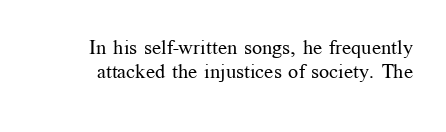
The image shows 20 px text type, upright; set line spacing 1.2x, normal letter spacing, not underlined.
